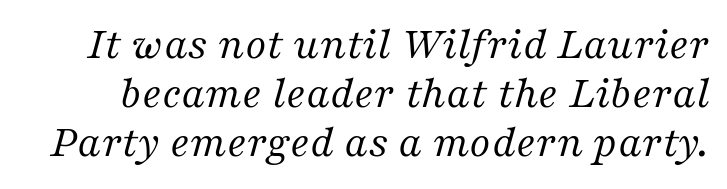
Q: Is the text bold? A: No.
Q: Is the text italic (slanted)? A: Yes, it leans right by about 16 degrees.
Q: Is the typeface a serif or a sans-serif typeface? A: Serif.
Q: Is the text underlined? A: No.
Q: Is the spacing between letters normal or unusually wide? A: Normal.
Q: Is the spacing between lines tight, normal or loose? A: Tight.
Q: Width (condensed, normal, or wide)? A: Normal.
Q: Stroke contrast? A: Medium.
Q: x-height? A: Medium.
Q: Monospaced? A: No.
